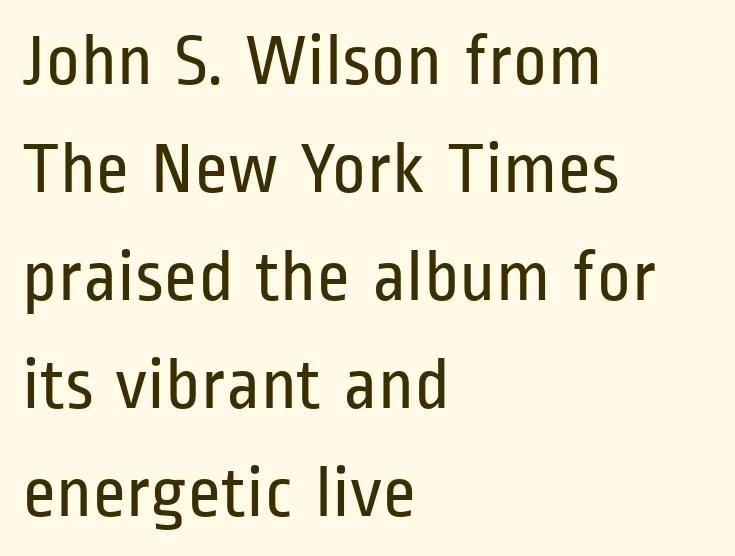
The area under the type is left untouched. What kind of face is this? One without serifs — a sans. This sample keeps an unexceptional amount of space between lines. The rag falls on the right side of this text block. The typography opts for an upright posture over an oblique one. This reads as an unemphasized weight, regular at the heaviest.
